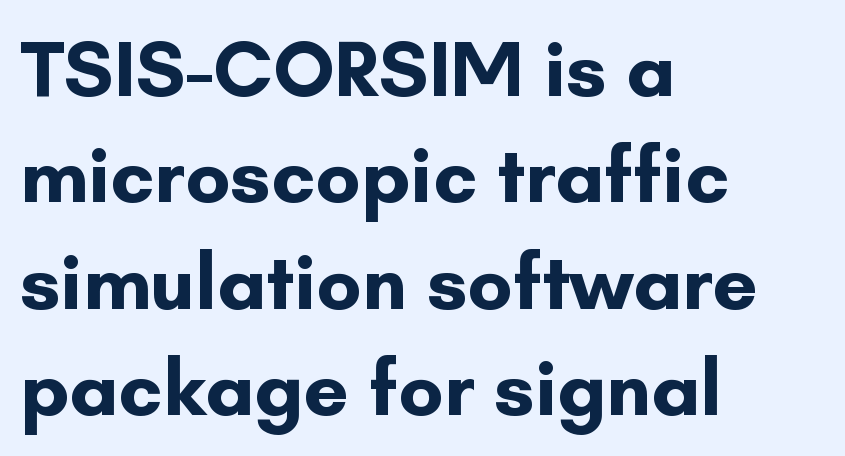
The image shows 80 px bold sans-serif type, upright; set left-aligned, normal line spacing (1.33x), normal letter spacing, not underlined; low stroke contrast and a small x-height.
